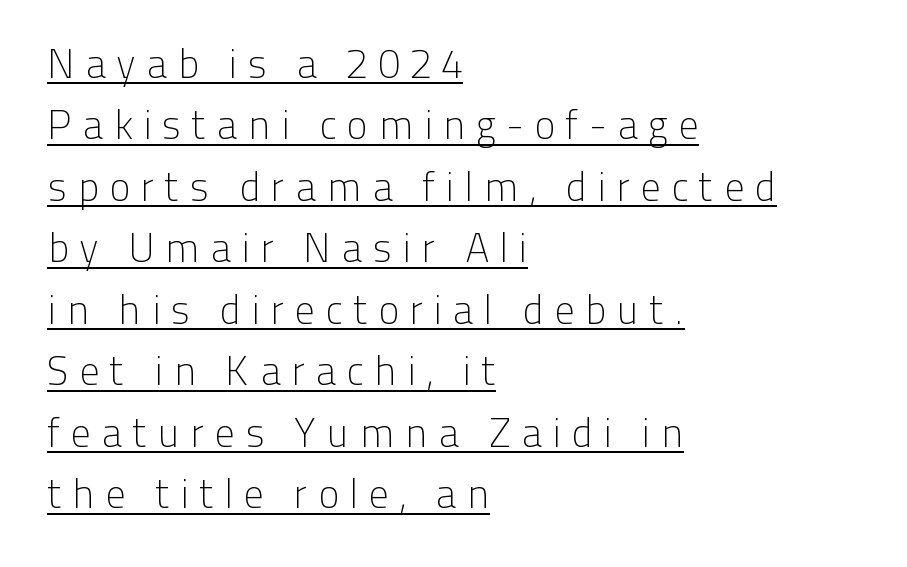
Q: Is the text bold? A: No.
Q: Is the text italic (slanted)? A: No, it is upright.
Q: Is the typeface a serif or a sans-serif typeface? A: Sans-serif.
Q: Is the text underlined? A: Yes.
Q: How is the paragraph aligned? A: Left-aligned.
Q: Is the spacing between letters normal or unusually wide? A: Unusually wide.
Q: Is the spacing between lines tight, normal or loose? A: Normal.
Q: Width (condensed, normal, or wide)? A: Normal.
Q: Stroke contrast? A: Low.
Q: x-height? A: Medium.
Q: Monospaced? A: No.
